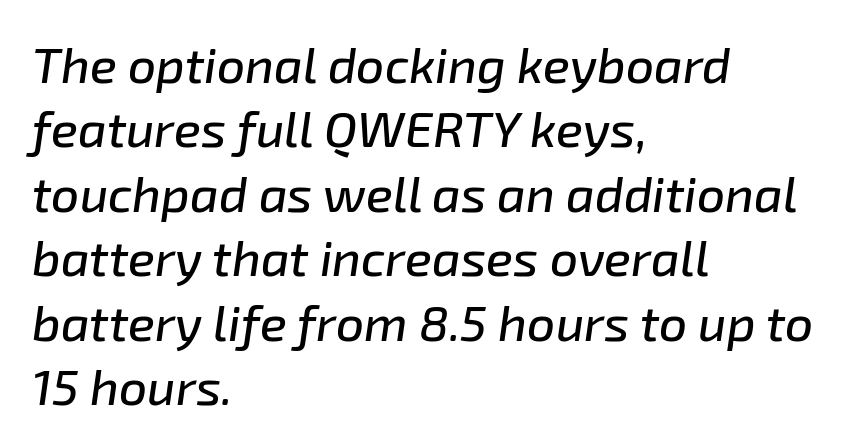
{"italic": "yes", "lean": "right", "slant_degrees": 8, "width": "normal", "stroke_contrast": "low", "x_height": "medium", "monospaced": "no", "underline": "no", "align": "left", "line_spacing": "normal", "line_spacing_ratio": 1.29, "letter_spacing": "normal", "letter_spacing_em": 0.0, "glyph_px": 50}
